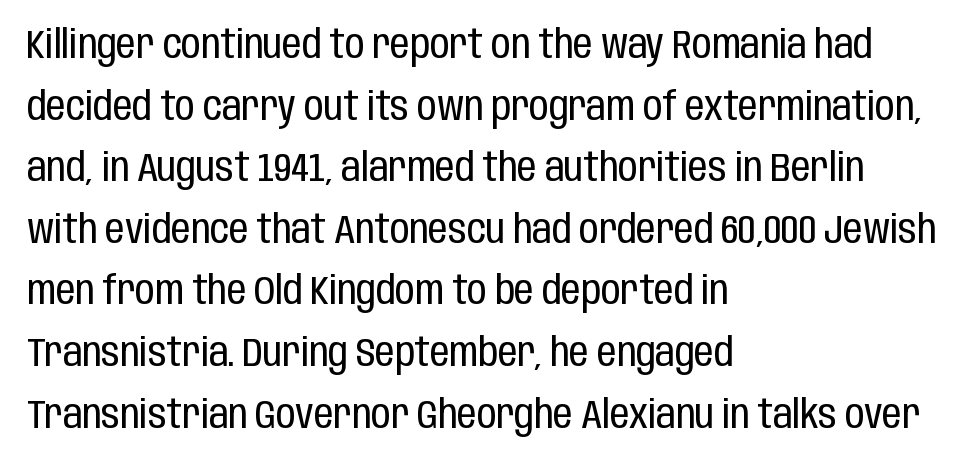
The image shows 39 px regular-weight, condensed sans-serif type, upright; set left-aligned, normal line spacing (1.58x), normal letter spacing, not underlined; low stroke contrast and a large x-height.
